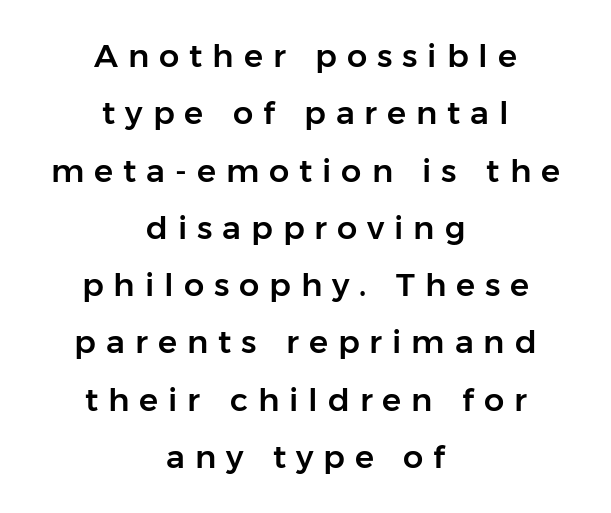
The image shows 32 px sans-serif type, upright; set centered, line spacing 1.79x, unusually wide letter spacing (+0.31 em), not underlined; low stroke contrast and a medium x-height.
